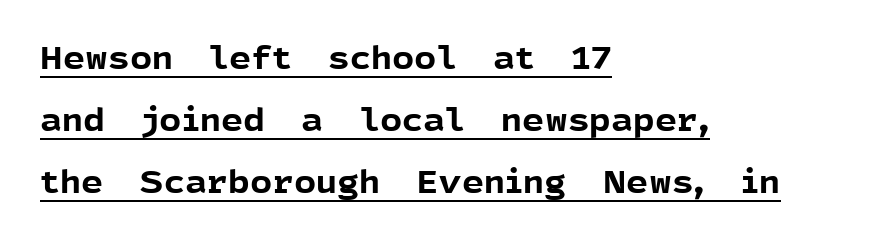
{"serif": "no", "italic": "no", "bold": "yes", "weight": "bold", "width": "normal", "x_height": "medium", "monospaced": "no", "underline": "yes", "align": "left", "line_spacing": "loose", "line_spacing_ratio": 2.0, "letter_spacing": "normal", "letter_spacing_em": 0.0, "glyph_px": 31}
